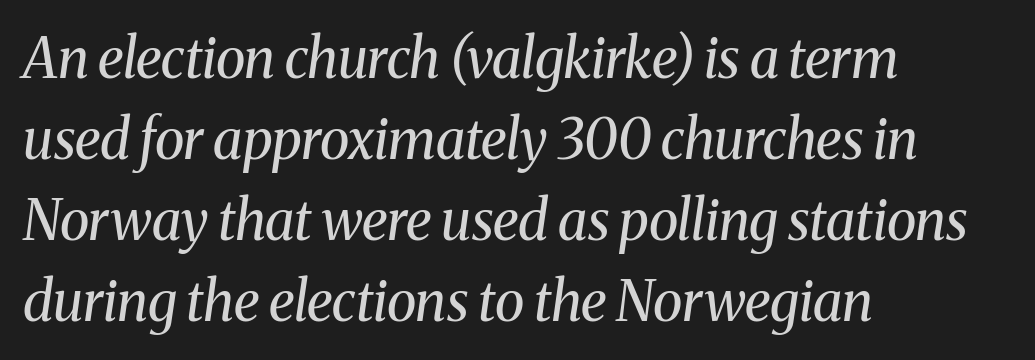
Any mark beneath the type? The region is blank. The typesetter chose a ragged-right arrangement here. Regarding serifs, this sample has them. Weight class: somewhere from thin through regular.
